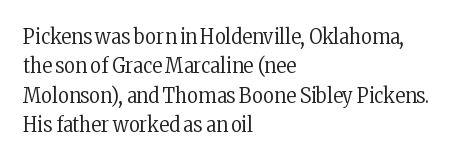
{"italic": "no", "bold": "no", "underline": "no", "align": "left", "line_spacing": "normal", "line_spacing_ratio": 1.4, "letter_spacing": "normal", "letter_spacing_em": 0.0, "glyph_px": 21}
